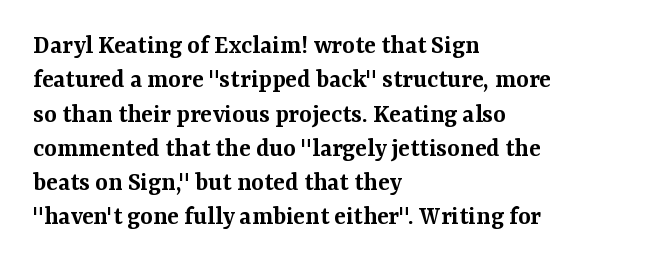
{"italic": "no", "bold": "semi", "underline": "no", "align": "left", "line_spacing": "normal", "line_spacing_ratio": 1.27, "letter_spacing": "normal", "letter_spacing_em": 0.0, "glyph_px": 27}
